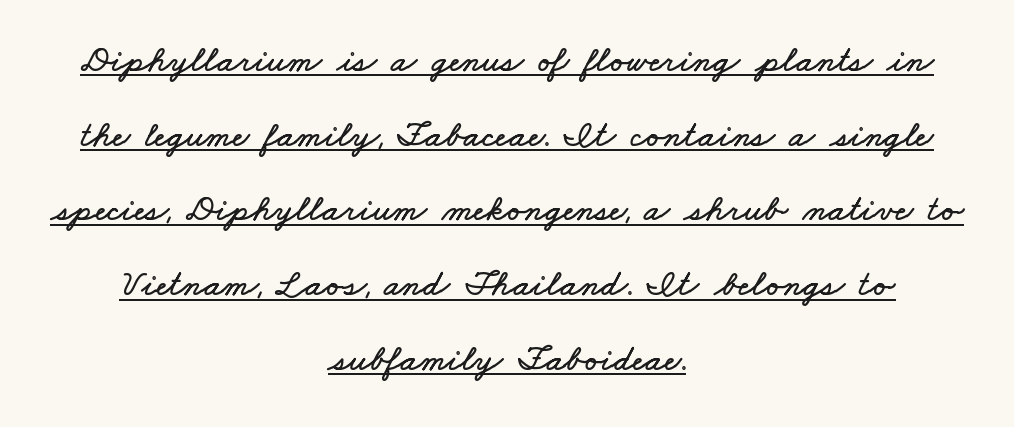
The image shows 37 px wide type; set centered, loose line spacing (2.02x), normal letter spacing, underlined; low stroke contrast and a small x-height.
